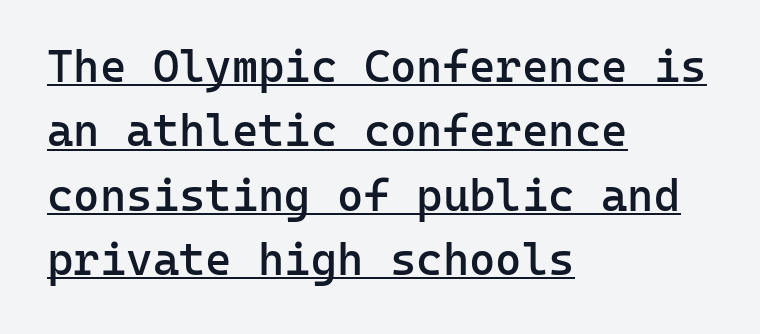
Q: Is the text bold? A: Semi-bold.
Q: Is the text italic (slanted)? A: No, it is upright.
Q: Is the typeface a serif or a sans-serif typeface? A: Sans-serif.
Q: Is the text underlined? A: Yes.
Q: How is the paragraph aligned? A: Left-aligned.
Q: Is the spacing between letters normal or unusually wide? A: Normal.
Q: Is the spacing between lines tight, normal or loose? A: Normal.
Q: Width (condensed, normal, or wide)? A: Normal.
Q: Stroke contrast? A: Low.
Q: x-height? A: Medium.
Q: Monospaced? A: Yes.
